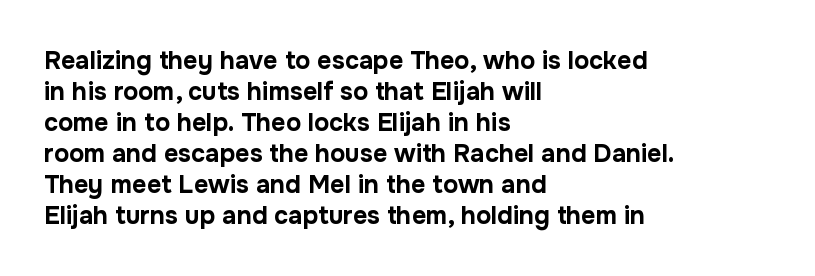
Q: Is the text bold? A: Yes.
Q: Is the text italic (slanted)? A: No, it is upright.
Q: Is the text underlined? A: No.
Q: How is the paragraph aligned? A: Left-aligned.
Q: Is the spacing between letters normal or unusually wide? A: Normal.
